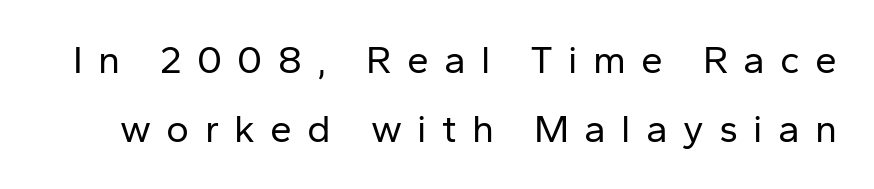
Q: Is the text bold? A: No.
Q: Is the text italic (slanted)? A: No, it is upright.
Q: Is the typeface a serif or a sans-serif typeface? A: Sans-serif.
Q: Is the text underlined? A: No.
Q: Is the spacing between letters normal or unusually wide? A: Unusually wide.
Q: Width (condensed, normal, or wide)? A: Normal.
Q: Stroke contrast? A: Low.
Q: x-height? A: Medium.
Q: Monospaced? A: No.
